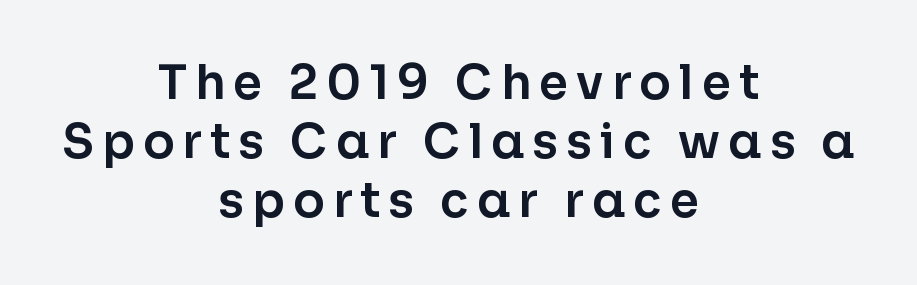
Q: Is the text italic (slanted)? A: No, it is upright.
Q: Is the typeface a serif or a sans-serif typeface? A: Sans-serif.
Q: Is the text underlined? A: No.
Q: How is the paragraph aligned? A: Centered.
Q: Is the spacing between lines tight, normal or loose? A: Normal.
Q: Width (condensed, normal, or wide)? A: Normal.
Q: Stroke contrast? A: Low.
Q: x-height? A: Medium.
Q: Monospaced? A: No.
